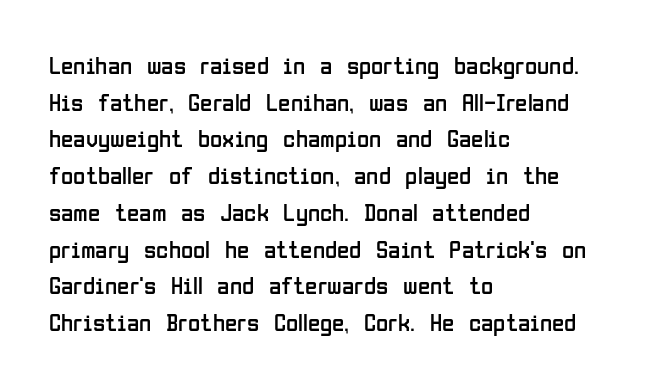
Weight: in the light-to-regular range. In CSS terms this would be text-align: left. The letters stand straight up with perfectly vertical stems. Each new line begins a customary step beneath the previous one. Characters follow at the spacing the type designer built in.
